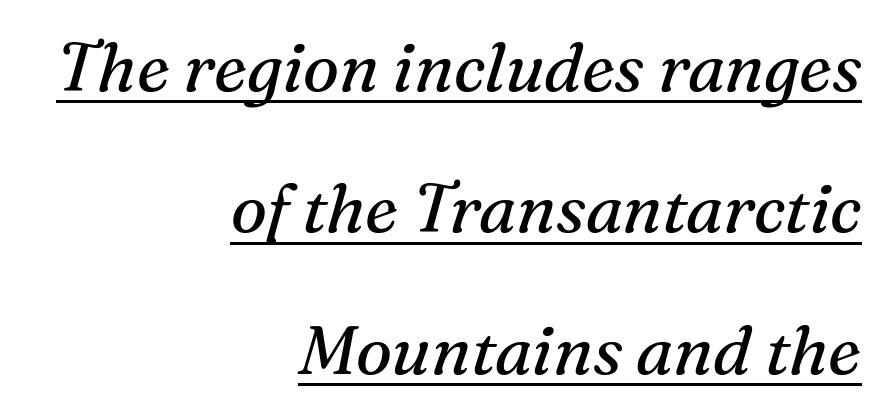
The image shows 68 px regular-weight serif type, italic (leaning right); set right-aligned, loose line spacing (2.08x), normal letter spacing, underlined; medium stroke contrast and a medium x-height.
